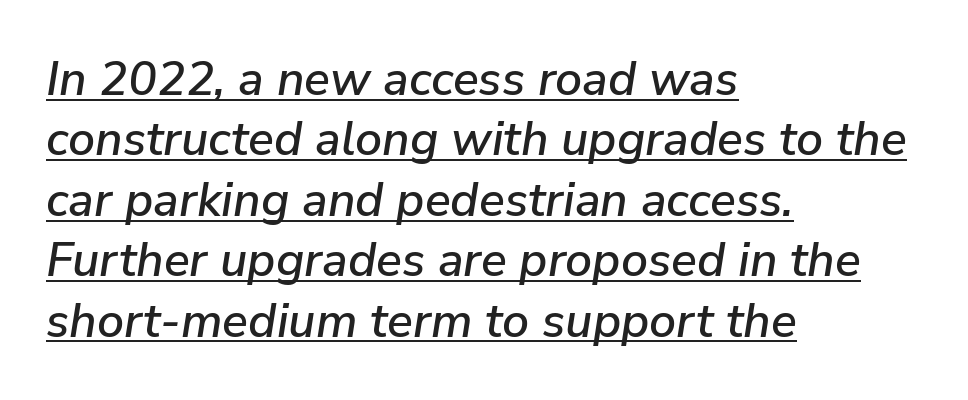
Think of a printed novel: that variable character pitch is what you see here. Alignment: flush left. The rendering uses a moderate line-height, typical for paragraphs. These characters rest on top of a visible drawn line. These lines were composed using italics. Letter spacing: default.
